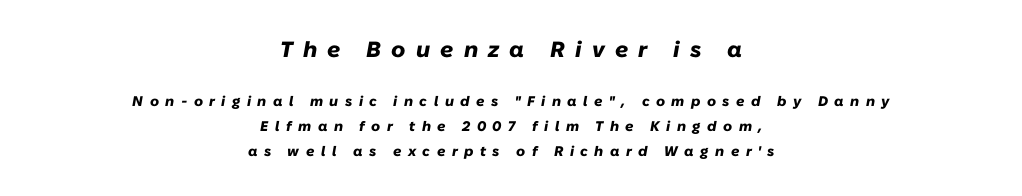
Looking at the ascenders, they clearly lean. Stroke thickness is high; the sample reads as a true bold. Look at the tracking — it's clearly loosened, letters drifting apart. Visually the block forms a symmetrical silhouette, jagged on both flanks. Any mark beneath the type? The region is blank. The face used here appears at its bigger size in the upper chunk.
